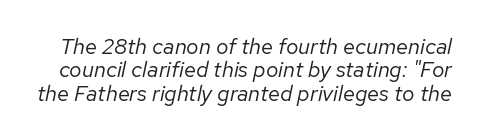
Q: Is the text bold? A: No.
Q: Is the text italic (slanted)? A: Yes, it leans right by about 12 degrees.
Q: Is the text underlined? A: No.
Q: Is the spacing between letters normal or unusually wide? A: Normal.
Q: Is the spacing between lines tight, normal or loose? A: Tight.
